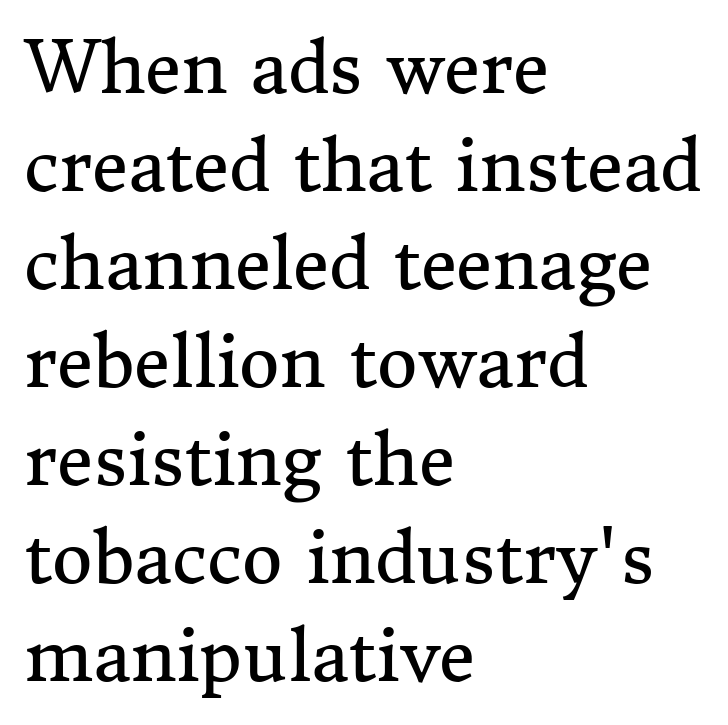
The image shows 70 px regular-weight serif type, upright; set left-aligned, normal line spacing (1.4x), normal letter spacing, not underlined; medium stroke contrast and a medium x-height.
